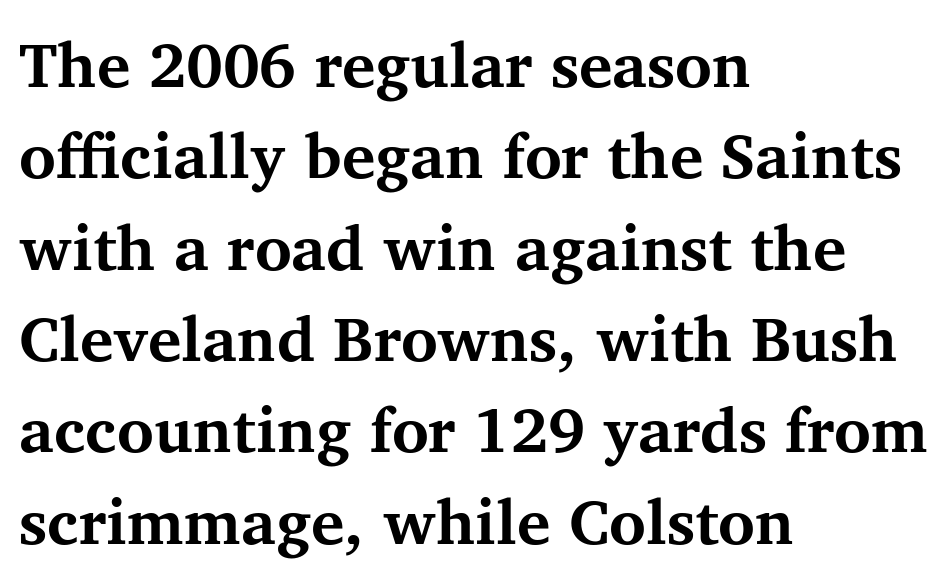
When letters stand straight like this, we call the style roman or upright. Regarding leading, the lines here are spaced in the standard way. The passage shown is emphatically bold. Standard letterfit; no display-style spreading of the glyphs. Rule under the text: the space is simply empty. In terms of letterform style, serifs are clearly present.
